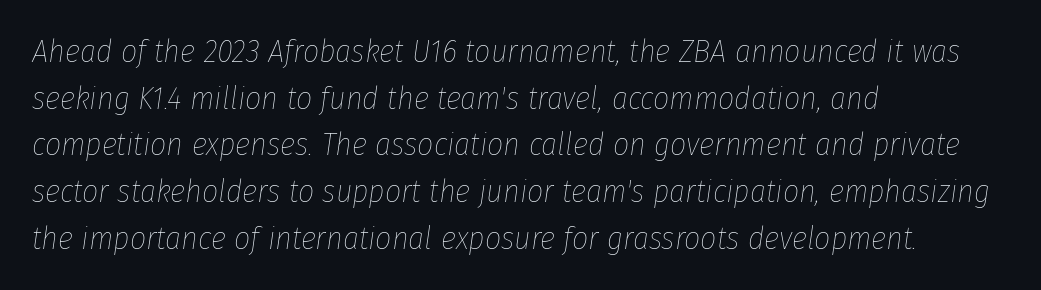
The image shows 32 px thin, condensed type, italic (leaning right); set left-aligned, normal line spacing (1.46x), normal letter spacing, not underlined; low stroke contrast and a medium x-height.
